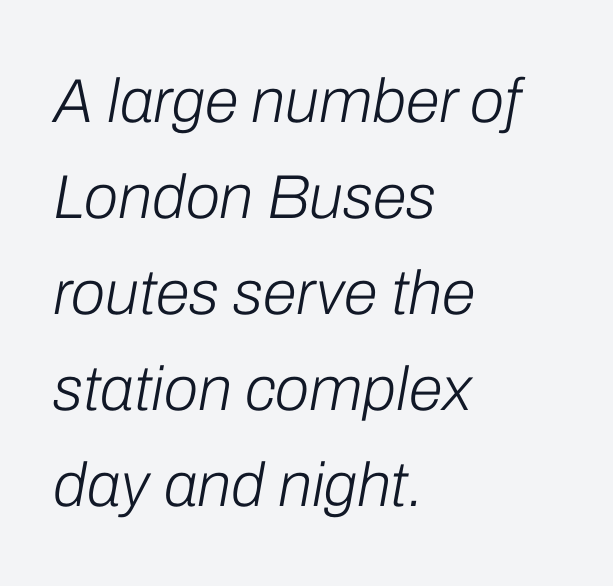
Q: Is the text bold? A: No.
Q: Is the text italic (slanted)? A: Yes, it leans right by about 10 degrees.
Q: Is the text underlined? A: No.
Q: How is the paragraph aligned? A: Left-aligned.
Q: Is the spacing between letters normal or unusually wide? A: Normal.
Q: Is the spacing between lines tight, normal or loose? A: Normal.
Q: Width (condensed, normal, or wide)? A: Normal.
Q: Stroke contrast? A: Low.
Q: x-height? A: Medium.
Q: Monospaced? A: No.
